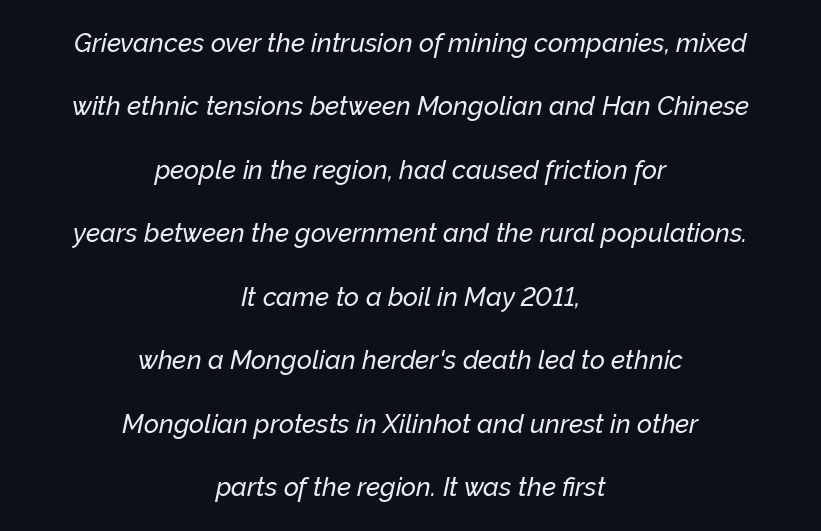
{"italic": "yes", "lean": "right", "slant_degrees": 12, "underline": "no", "align": "center", "line_spacing": "loose", "line_spacing_ratio": 2.44, "letter_spacing": "normal", "letter_spacing_em": 0.0, "glyph_px": 26}
